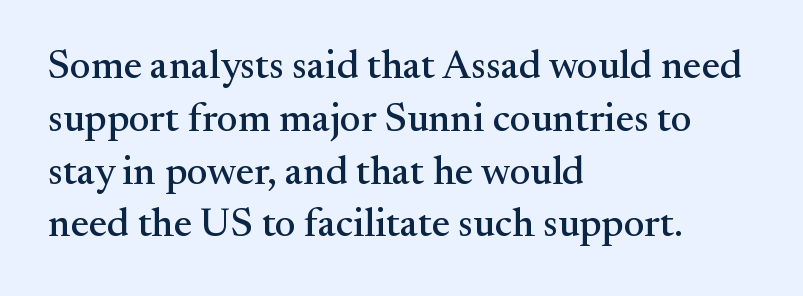
The image shows 40 px serif type, upright; set left-aligned, normal line spacing (1.32x), normal letter spacing, not underlined; medium stroke contrast and a small x-height.
